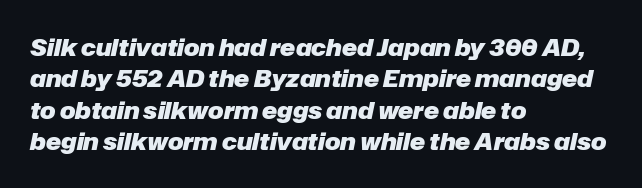
{"italic": "yes", "lean": "right", "slant_degrees": 12, "bold": "yes", "underline": "no", "align": "left", "line_spacing": "normal", "line_spacing_ratio": 1.36, "letter_spacing": "normal", "letter_spacing_em": 0.0, "glyph_px": 23}
